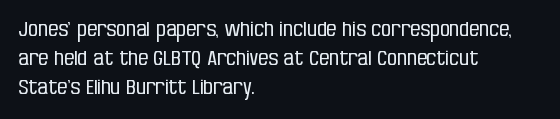
Q: Is the text bold? A: No.
Q: Is the text italic (slanted)? A: No, it is upright.
Q: Is the text underlined? A: No.
Q: How is the paragraph aligned? A: Left-aligned.
Q: Is the spacing between letters normal or unusually wide? A: Normal.
Q: Is the spacing between lines tight, normal or loose? A: Normal.
